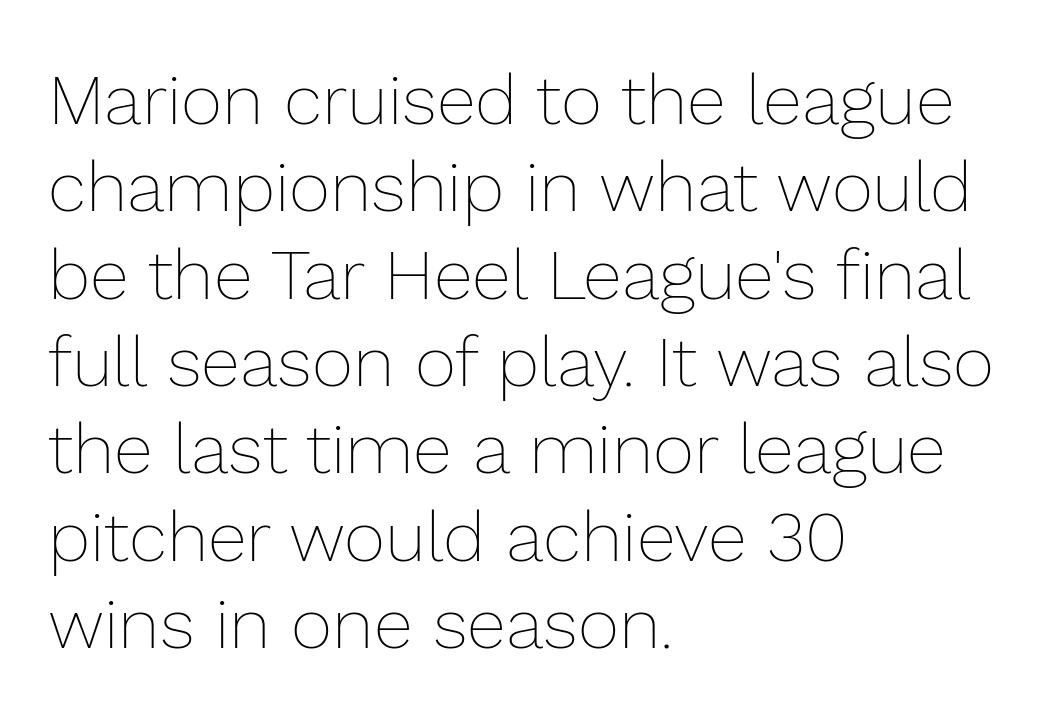
{"italic": "no", "bold": "no", "weight": "thin", "width": "normal", "stroke_contrast": "low", "x_height": "medium", "monospaced": "no", "underline": "no", "align": "left", "line_spacing_ratio": 1.23, "letter_spacing": "normal", "letter_spacing_em": 0.0, "glyph_px": 71}
